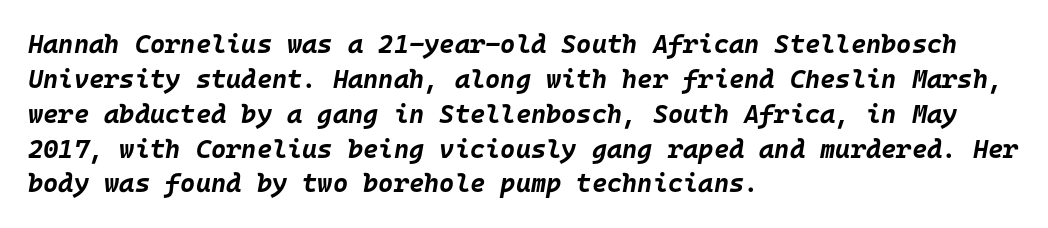
This sample uses plain, unmodified letter spacing. Underlining? Definitely not there. Successive baselines arrive at the customary interval. The text carries the slant typical of an italic or oblique font.
